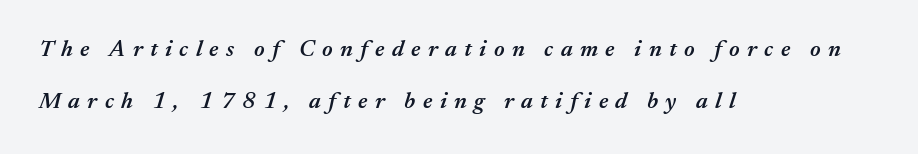
{"italic": "yes", "lean": "right", "slant_degrees": 17, "bold": "semi", "underline": "no", "align": "left", "line_spacing": "loose", "line_spacing_ratio": 2.25, "letter_spacing": "wide", "letter_spacing_em": 0.32, "glyph_px": 23}
